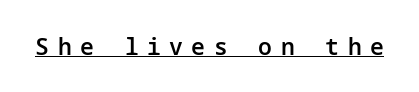
{"italic": "no", "bold": "semi", "underline": "yes", "letter_spacing": "wide", "letter_spacing_em": 0.37, "glyph_px": 23}
